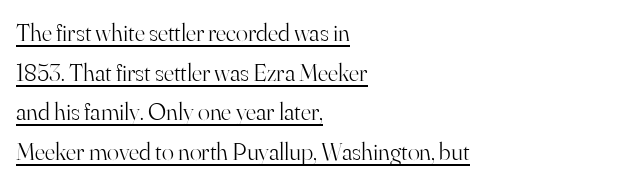
The image shows 25 px text type, upright; set left-aligned, normal line spacing (1.59x), normal letter spacing, underlined.
